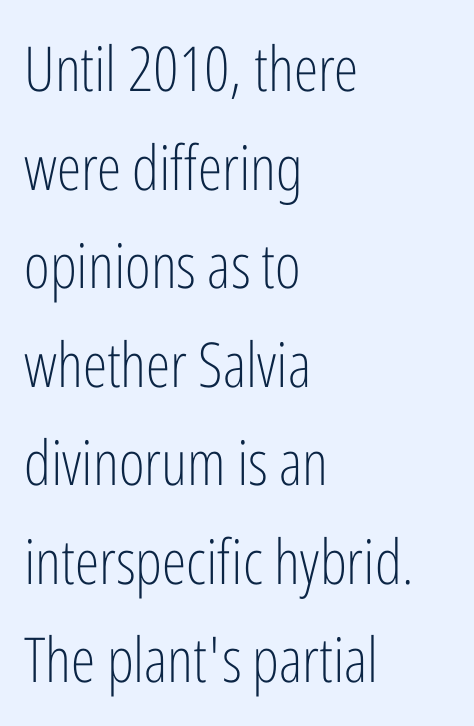
Q: Is the text bold? A: No.
Q: Is the text italic (slanted)? A: No, it is upright.
Q: Is the typeface a serif or a sans-serif typeface? A: Sans-serif.
Q: Is the text underlined? A: No.
Q: How is the paragraph aligned? A: Left-aligned.
Q: Is the spacing between letters normal or unusually wide? A: Normal.
Q: Is the spacing between lines tight, normal or loose? A: Normal.
Q: Width (condensed, normal, or wide)? A: Condensed.
Q: Stroke contrast? A: Low.
Q: x-height? A: Medium.
Q: Monospaced? A: No.
